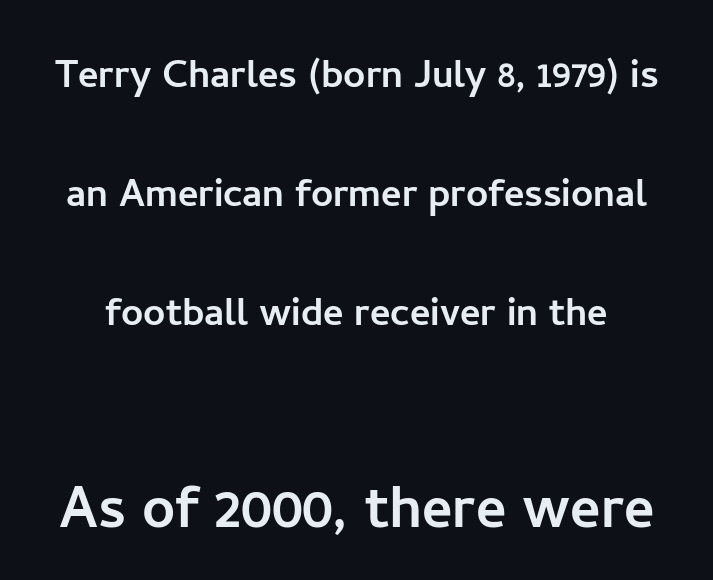
{"serif": "no", "italic": "no", "width": "normal", "stroke_contrast": "low", "x_height": "medium", "monospaced": "no", "underline": "no", "line_spacing": "loose", "line_spacing_ratio": 2.43, "letter_spacing": "normal", "letter_spacing_em": 0.0, "larger_block": "second", "size_ratio": 1.49, "glyph_px": 73}
